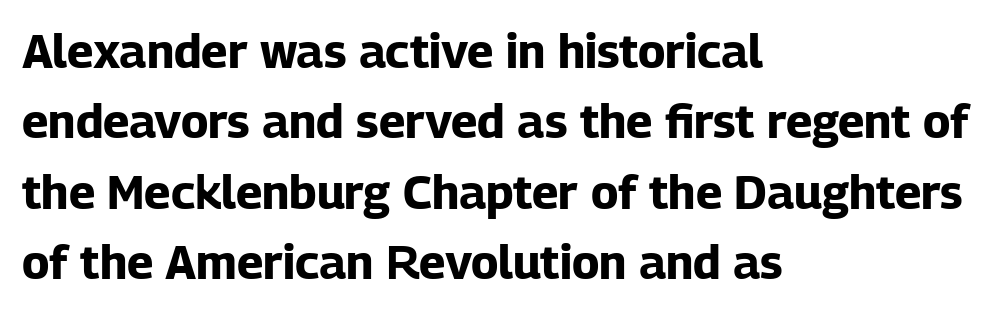
Q: Is the text bold? A: Yes.
Q: Is the text italic (slanted)? A: No, it is upright.
Q: Is the typeface a serif or a sans-serif typeface? A: Sans-serif.
Q: Is the text underlined? A: No.
Q: How is the paragraph aligned? A: Left-aligned.
Q: Is the spacing between letters normal or unusually wide? A: Normal.
Q: Is the spacing between lines tight, normal or loose? A: Normal.
Q: Width (condensed, normal, or wide)? A: Normal.
Q: Stroke contrast? A: Low.
Q: x-height? A: Medium.
Q: Monospaced? A: No.
